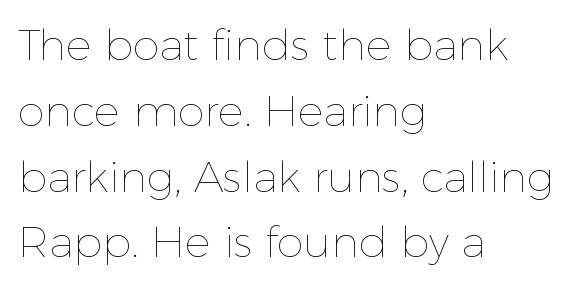
These lines keep a tight, regular rhythm from letter to letter. You can tell it's not italic because the verticals are truly vertical. Descenders are the only things crossing below the line. Think of a printed novel: that variable character pitch is what you see here. Typeset ragged right — the left edge is the straight one.
